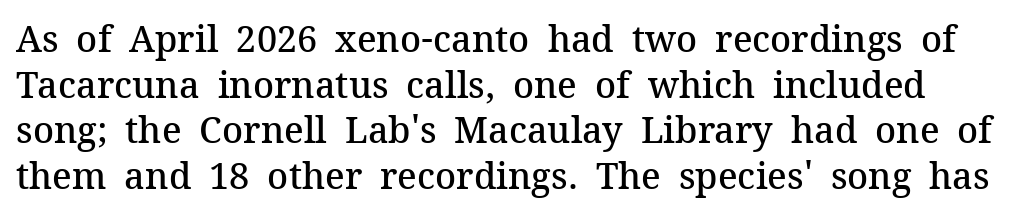
The image shows 36 px semibold serif type, upright; set normal line spacing (1.27x), normal letter spacing, not underlined; medium stroke contrast and a medium x-height.
